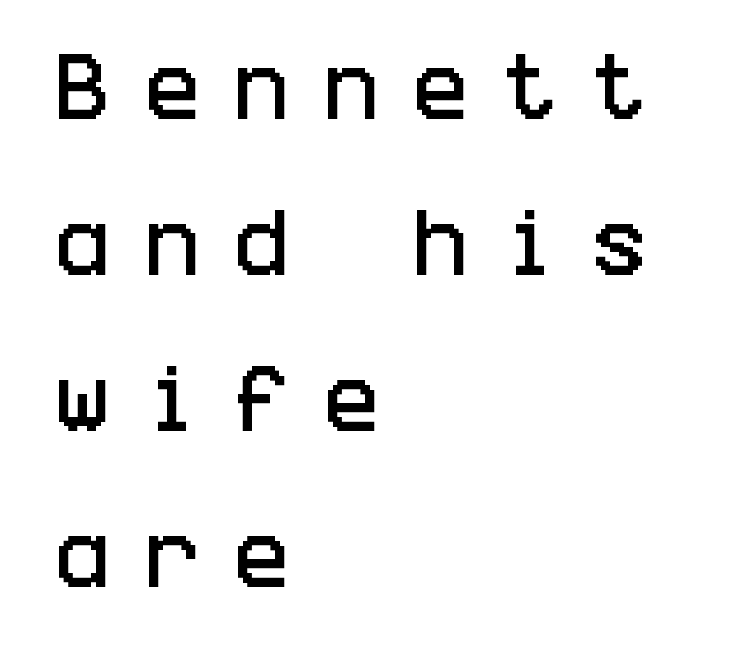
The specimen reads as upright at a glance. Successive baselines arrive slowly, with a big drop between each. Underlining? Definitely not there. Leftover space on each line is placed entirely after the last word.
